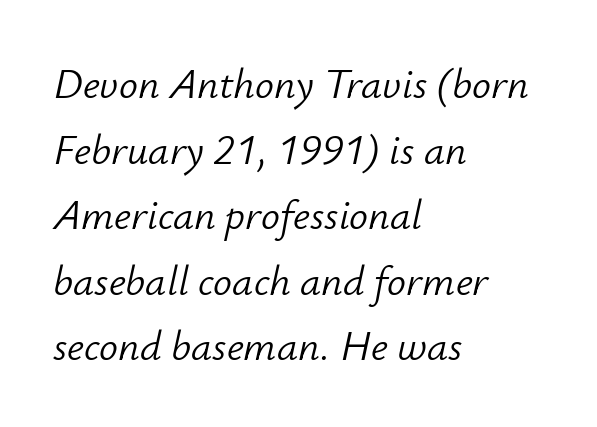
Q: Is the text bold? A: No.
Q: Is the text italic (slanted)? A: Yes, it leans right by about 12 degrees.
Q: Is the text underlined? A: No.
Q: How is the paragraph aligned? A: Left-aligned.
Q: Is the spacing between letters normal or unusually wide? A: Normal.
Q: Is the spacing between lines tight, normal or loose? A: Normal.
Q: Width (condensed, normal, or wide)? A: Normal.
Q: Stroke contrast? A: Low.
Q: x-height? A: Small.
Q: Monospaced? A: No.
